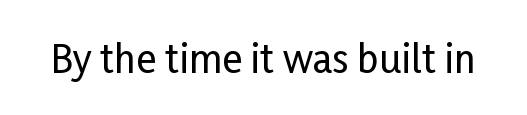
The image shows 38 px condensed sans-serif type, upright; set normal letter spacing, not underlined; low stroke contrast and a medium x-height.
